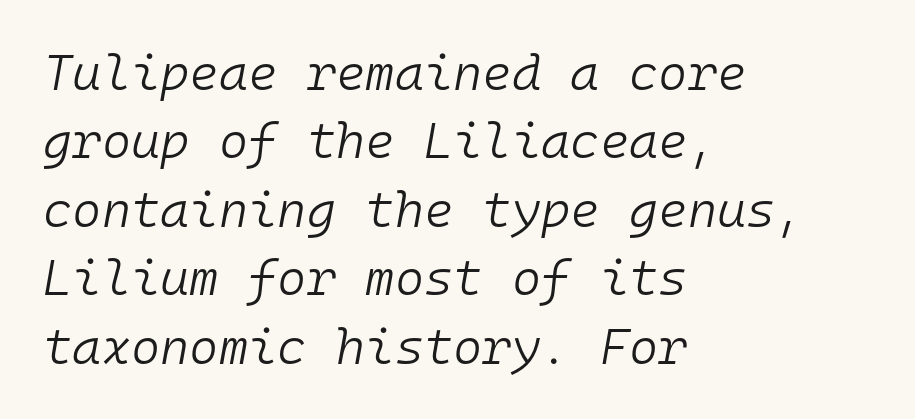
The image shows 50 px light type, italic (leaning right), monospaced; set left-aligned, normal line spacing (1.37x), normal letter spacing, not underlined; low stroke contrast and a medium x-height.
